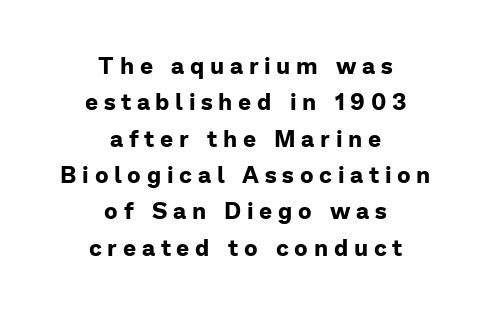
Q: Is the text bold? A: Yes.
Q: Is the text italic (slanted)? A: No, it is upright.
Q: Is the text underlined? A: No.
Q: How is the paragraph aligned? A: Centered.
Q: Is the spacing between letters normal or unusually wide? A: Unusually wide.
Q: Is the spacing between lines tight, normal or loose? A: Normal.
